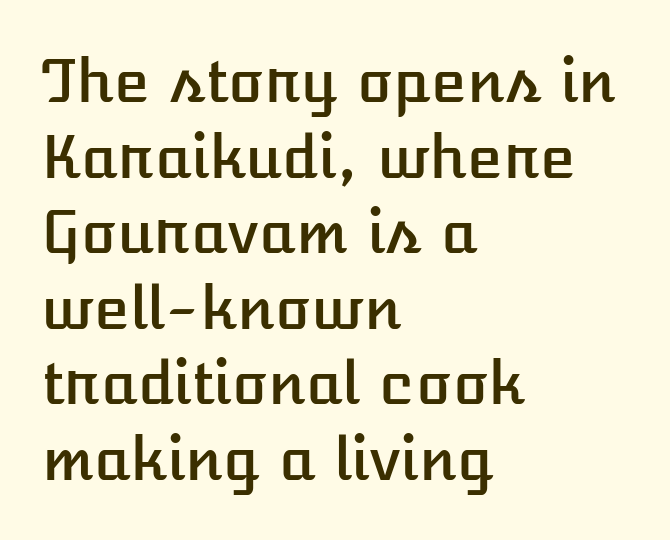
The image shows 59 px text type, upright; set left-aligned, normal line spacing (1.28x), normal letter spacing, not underlined; low stroke contrast and a medium x-height.
